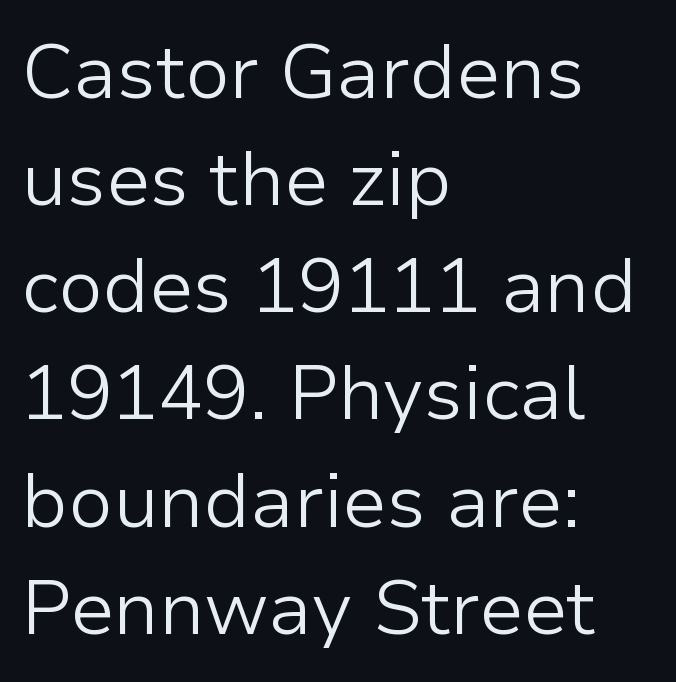
{"serif": "no", "italic": "no", "bold": "no", "weight": "light", "width": "normal", "stroke_contrast": "low", "x_height": "medium", "monospaced": "no", "underline": "no", "align": "left", "line_spacing": "normal", "line_spacing_ratio": 1.41, "letter_spacing": "normal", "letter_spacing_em": 0.0, "glyph_px": 76}
